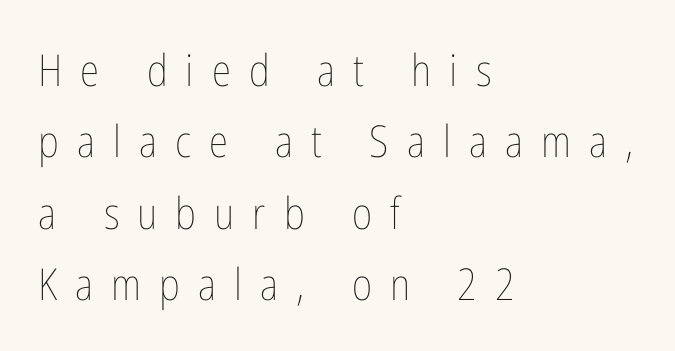
Q: Is the text bold? A: No.
Q: Is the text italic (slanted)? A: No, it is upright.
Q: Is the text underlined? A: No.
Q: How is the paragraph aligned? A: Left-aligned.
Q: Is the spacing between letters normal or unusually wide? A: Unusually wide.
Q: Is the spacing between lines tight, normal or loose? A: Normal.
Q: Width (condensed, normal, or wide)? A: Condensed.
Q: Stroke contrast? A: Low.
Q: x-height? A: Medium.
Q: Monospaced? A: No.
